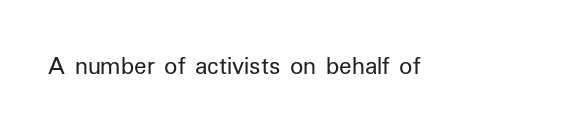
Q: Is the text bold? A: No.
Q: Is the text italic (slanted)? A: No, it is upright.
Q: Is the text underlined? A: No.
Q: Is the spacing between letters normal or unusually wide? A: Normal.
